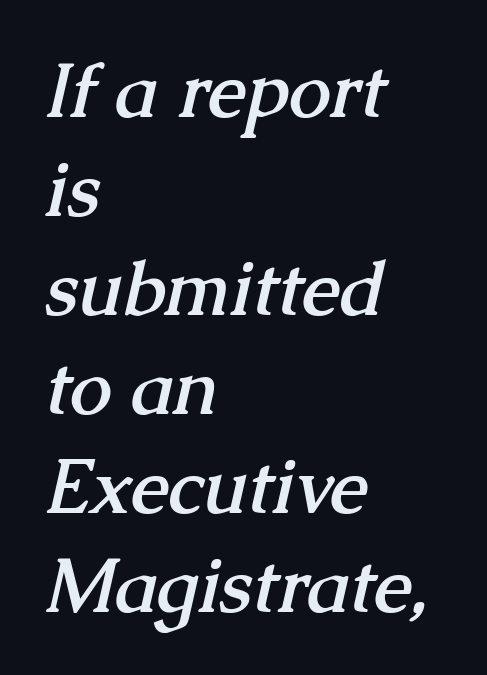
The image shows 75 px semibold serif type; set left-aligned, normal line spacing (1.32x), normal letter spacing, not underlined; medium stroke contrast and a medium x-height.
